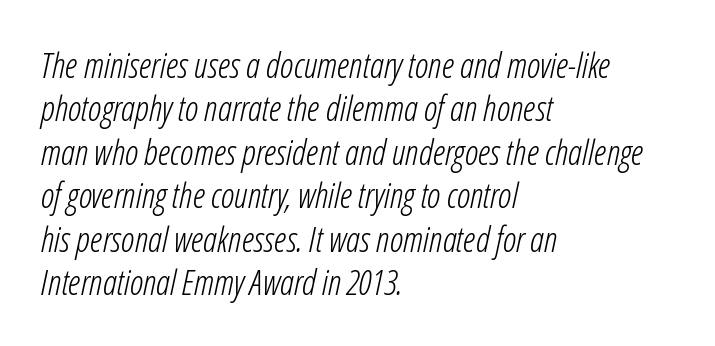
The image shows 35 px light, condensed type, italic (leaning right); set left-aligned, line spacing 1.24x, normal letter spacing, not underlined; low stroke contrast and a medium x-height.
